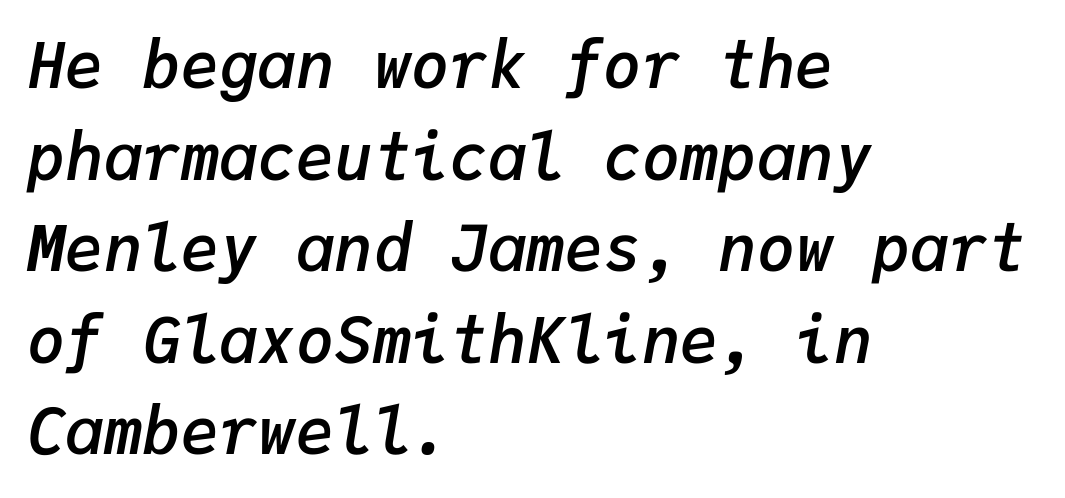
{"italic": "yes", "lean": "right", "slant_degrees": 9, "bold": "semi", "weight": "semibold", "width": "normal", "stroke_contrast": "low", "x_height": "medium", "monospaced": "yes", "underline": "no", "align": "left", "line_spacing": "normal", "line_spacing_ratio": 1.43, "letter_spacing": "normal", "letter_spacing_em": 0.0, "glyph_px": 64}
